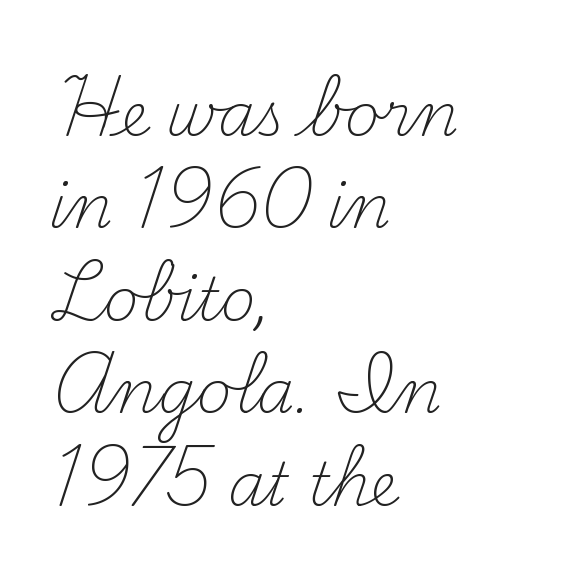
{"bold": "no", "weight": "light", "width": "normal", "stroke_contrast": "medium", "x_height": "small", "monospaced": "no", "underline": "no", "align": "left", "line_spacing": "normal", "line_spacing_ratio": 1.54, "letter_spacing": "normal", "letter_spacing_em": 0.0, "glyph_px": 60}
